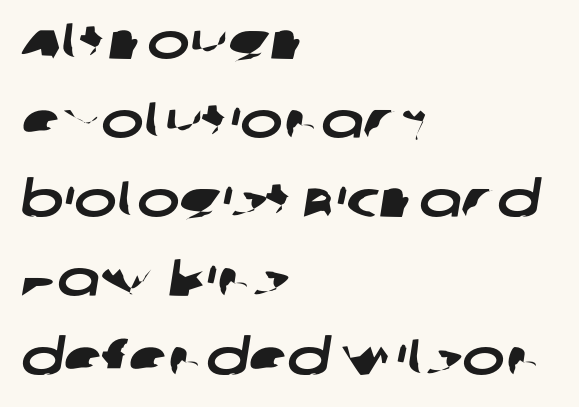
You could not count columns in this text — the font is proportionally spaced. Check the space under the baseline: it is left empty. I'd call this a sans setting — the letters go barefoot. Caption: multi-line text, flush left, ragged right.
